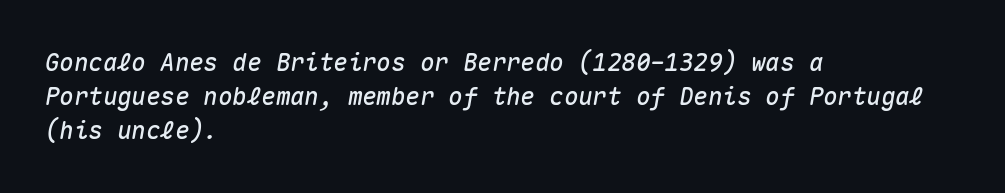
{"italic": "yes", "lean": "right", "slant_degrees": 10, "underline": "no", "align": "left", "line_spacing": "normal", "line_spacing_ratio": 1.41, "letter_spacing": "normal", "letter_spacing_em": 0.0, "glyph_px": 24}
